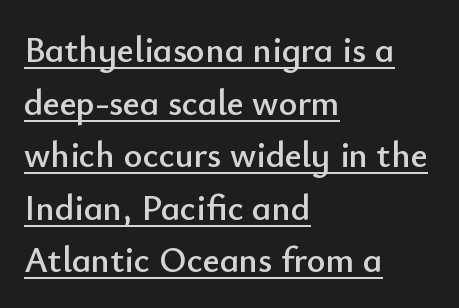
{"serif": "no", "italic": "no", "width": "normal", "stroke_contrast": "low", "x_height": "small", "monospaced": "no", "underline": "yes", "align": "left", "line_spacing": "normal", "line_spacing_ratio": 1.46, "letter_spacing": "normal", "letter_spacing_em": 0.0, "glyph_px": 36}
